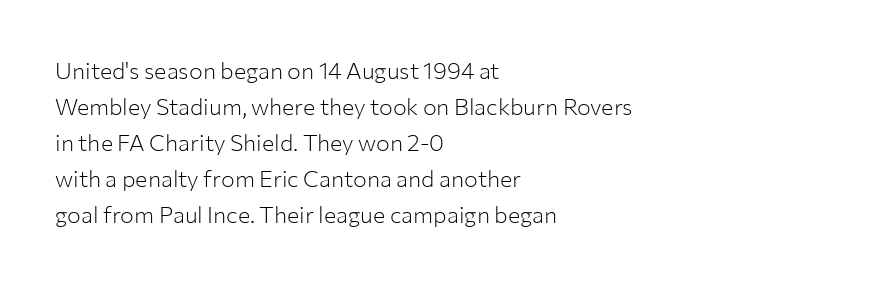
{"italic": "no", "bold": "no", "underline": "no", "align": "left", "line_spacing": "normal", "line_spacing_ratio": 1.57, "letter_spacing": "normal", "letter_spacing_em": 0.0, "glyph_px": 23}
